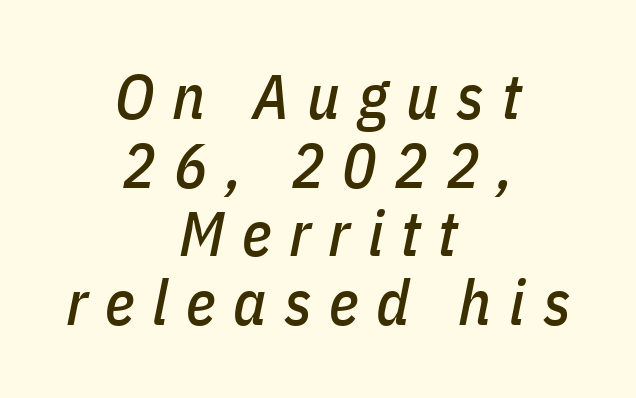
The image shows 63 px condensed type, italic (leaning right); set centered, tight line spacing (1.09x), unusually wide letter spacing (+0.28 em), not underlined; low stroke contrast and a medium x-height.
